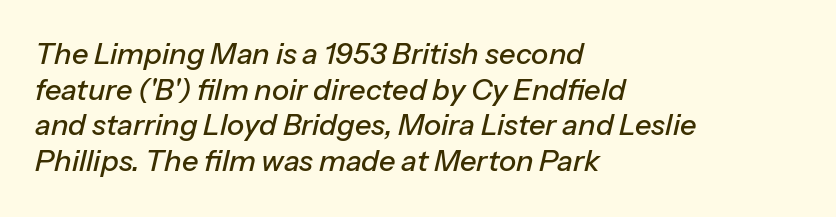
{"italic": "yes", "lean": "right", "slant_degrees": 13, "width": "normal", "stroke_contrast": "low", "x_height": "medium", "monospaced": "no", "underline": "no", "align": "left", "line_spacing_ratio": 1.23, "letter_spacing": "normal", "letter_spacing_em": 0.0, "glyph_px": 29}
